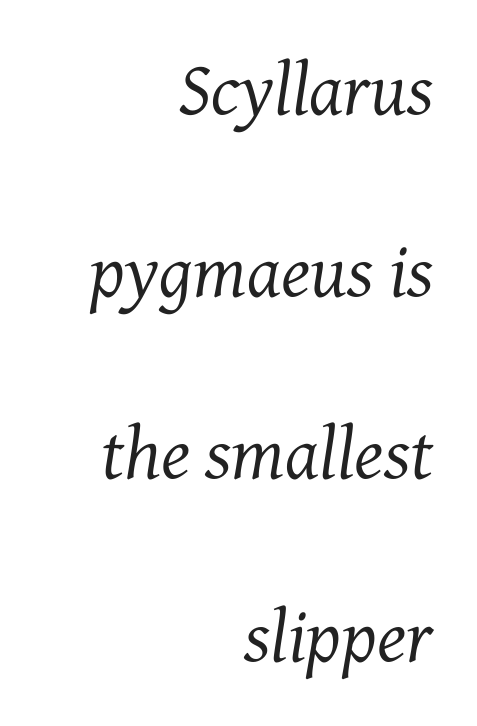
{"serif": "yes", "italic": "yes", "lean": "right", "slant_degrees": 7, "bold": "no", "weight": "regular", "width": "normal", "stroke_contrast": "medium", "x_height": "medium", "monospaced": "no", "underline": "no", "align": "right", "line_spacing": "loose", "line_spacing_ratio": 2.43, "letter_spacing": "normal", "letter_spacing_em": 0.0, "glyph_px": 75}
